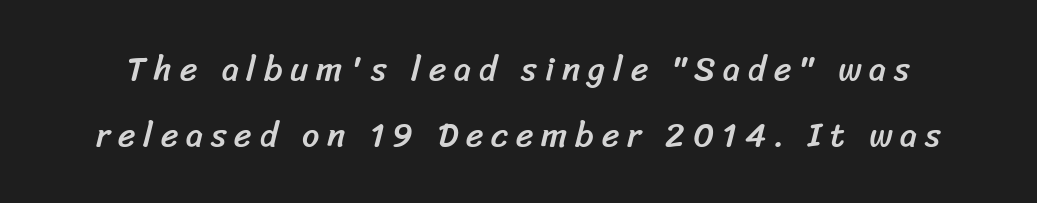
The image shows 34 px sans-serif type; set loose line spacing (1.93x), unusually wide letter spacing (+0.23 em), not underlined; low stroke contrast and a medium x-height.
